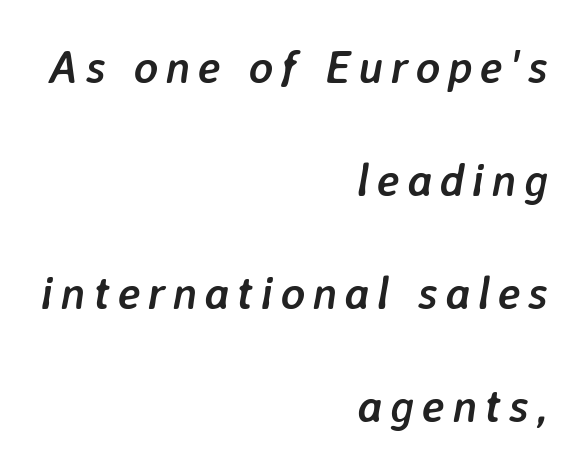
All the whitespace from short lines collects on the left. The lettering tilts uniformly, giving the passage an italic look. Interline gaps are noticeably wide in this sample. Set as a true bold cut, around the 700 mark. You could not count columns in this text — the font is proportionally spaced.
